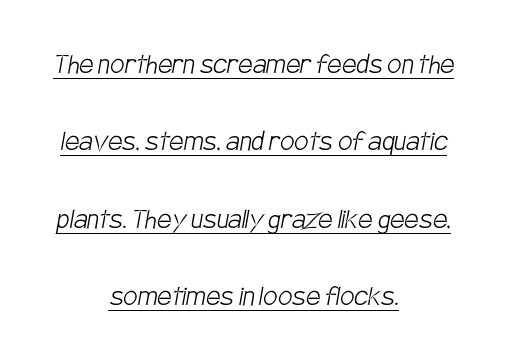
Spacing verdict: proportional, widths tailored to each character. This rendering employs a face without finishing strokes, i.e., a sans-serif. Line starts and ends both wander, symmetrically. Heaviness? Minimal to ordinary, like unemphasized prose. Is the letter spacing exaggerated? No — it looks like the ordinary default. What decoration does the sample have? An underline.
